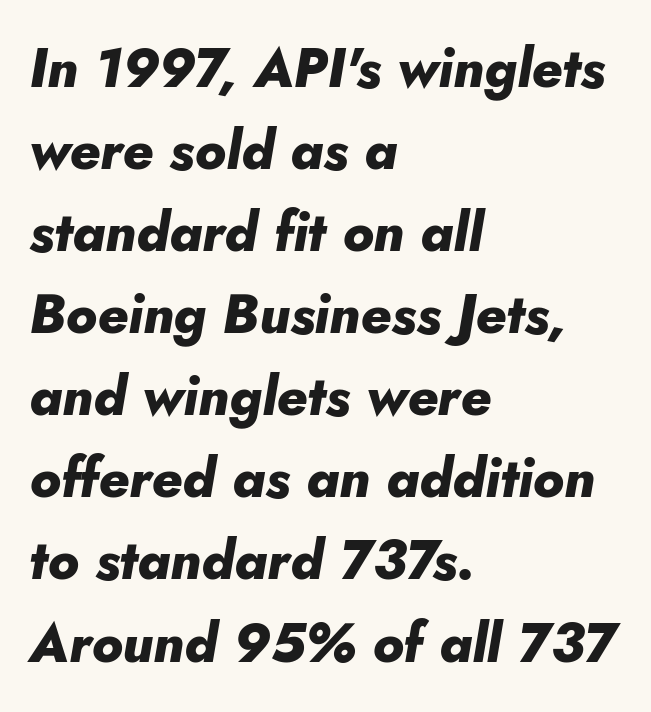
Q: Is the text bold? A: Yes.
Q: Is the text italic (slanted)? A: Yes, it leans right by about 10 degrees.
Q: Is the text underlined? A: No.
Q: How is the paragraph aligned? A: Left-aligned.
Q: Is the spacing between letters normal or unusually wide? A: Normal.
Q: Is the spacing between lines tight, normal or loose? A: Normal.
Q: Width (condensed, normal, or wide)? A: Normal.
Q: Stroke contrast? A: Low.
Q: x-height? A: Small.
Q: Monospaced? A: No.
